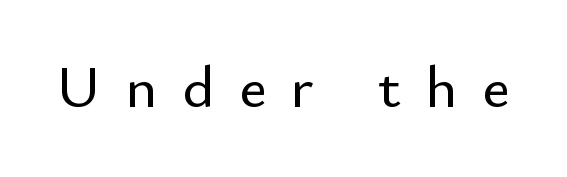
Does extra space separate the letters? Yes, quite a lot of it. No word sits above an underline. When letters stand straight like this, we call the style roman or upright. A sans-serif font was chosen for this passage. This sample has the flowing, uneven cadence of proportional lettering.
